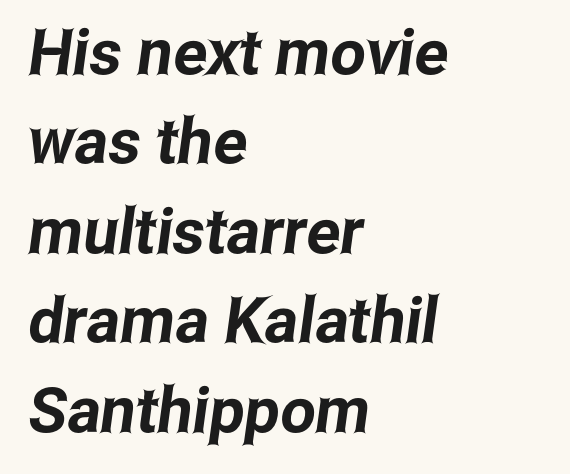
{"serif": "no", "width": "condensed", "stroke_contrast": "low", "x_height": "medium", "monospaced": "no", "underline": "no", "align": "left", "line_spacing": "normal", "line_spacing_ratio": 1.42, "letter_spacing": "normal", "letter_spacing_em": 0.0, "glyph_px": 63}
